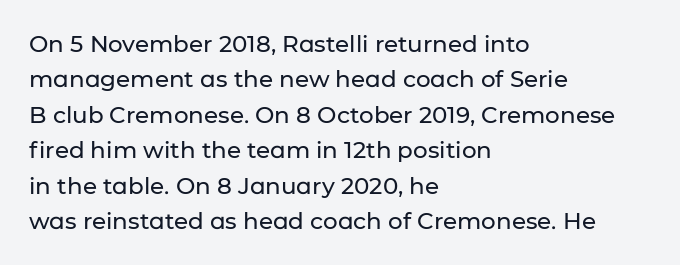
Q: Is the text italic (slanted)? A: No, it is upright.
Q: Is the text underlined? A: No.
Q: How is the paragraph aligned? A: Left-aligned.
Q: Is the spacing between letters normal or unusually wide? A: Normal.
Q: Is the spacing between lines tight, normal or loose? A: Normal.
